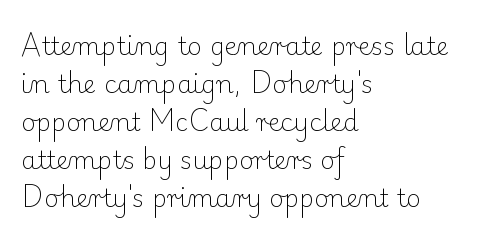
The image shows 25 px text type, upright; set left-aligned, normal line spacing (1.52x), normal letter spacing, not underlined.
